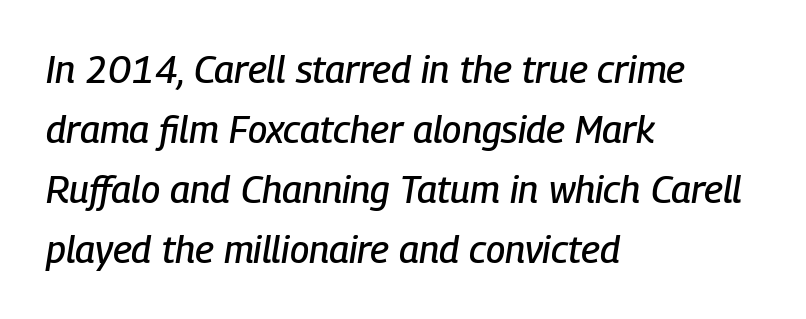
The image shows 38 px condensed type, italic (leaning right); set left-aligned, normal line spacing (1.58x), normal letter spacing, not underlined; low stroke contrast and a medium x-height.
